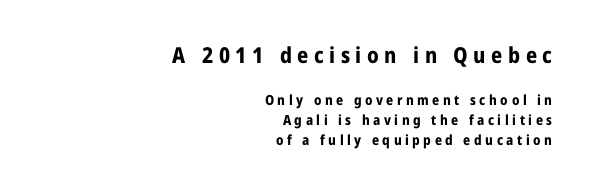
Q: Is the text bold? A: Yes.
Q: Is the text italic (slanted)? A: No, it is upright.
Q: Is the text underlined? A: No.
Q: How is the paragraph aligned? A: Right-aligned.
Q: Is the spacing between letters normal or unusually wide? A: Unusually wide.
Q: Is the spacing between lines tight, normal or loose? A: Normal.
Q: Which block of text is set in a larger size, the first (top) or the second (bottom)? A: The first (top) one.
